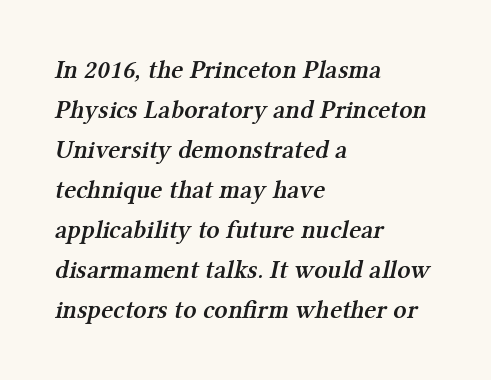
{"bold": "semi", "underline": "no", "align": "left", "line_spacing": "normal", "line_spacing_ratio": 1.54, "letter_spacing": "normal", "letter_spacing_em": 0.0, "glyph_px": 26}
